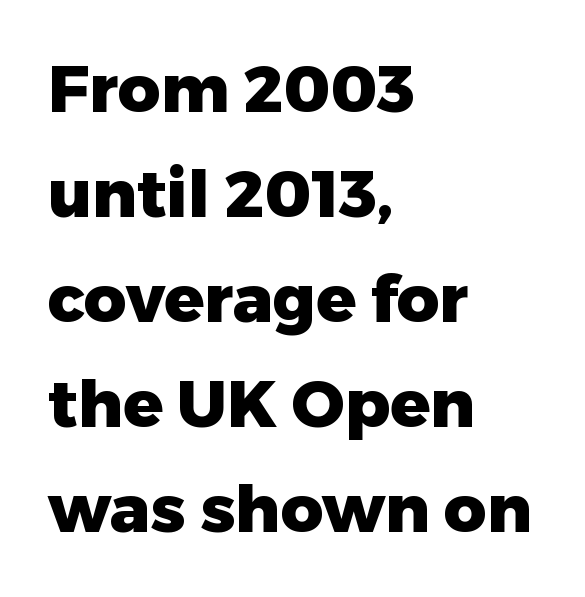
{"serif": "no", "italic": "no", "bold": "yes", "weight": "heavy", "width": "normal", "stroke_contrast": "low", "x_height": "medium", "monospaced": "no", "underline": "no", "align": "left", "line_spacing": "normal", "line_spacing_ratio": 1.59, "letter_spacing": "normal", "letter_spacing_em": 0.0, "glyph_px": 66}
